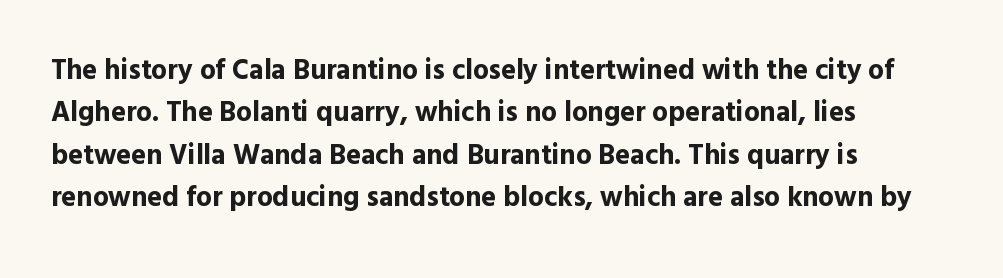
{"serif": "no", "italic": "no", "bold": "yes", "weight": "bold", "width": "normal", "x_height": "medium", "monospaced": "no", "underline": "no", "align": "left", "line_spacing": "normal", "line_spacing_ratio": 1.51, "letter_spacing": "normal", "letter_spacing_em": 0.0, "glyph_px": 28}
